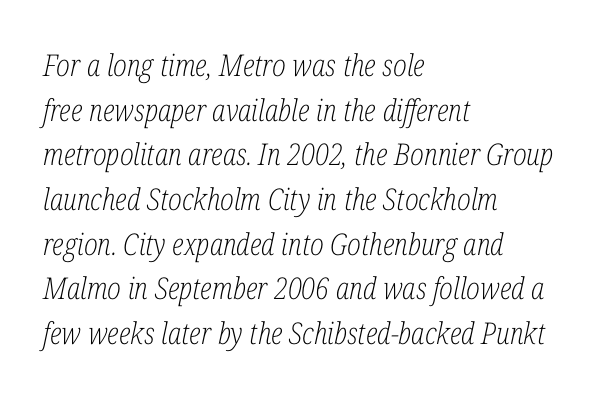
{"serif": "yes", "italic": "yes", "lean": "right", "slant_degrees": 12, "bold": "no", "weight": "light", "width": "condensed", "stroke_contrast": "low", "x_height": "medium", "monospaced": "no", "underline": "no", "align": "left", "line_spacing": "normal", "line_spacing_ratio": 1.49, "letter_spacing": "normal", "letter_spacing_em": 0.0, "glyph_px": 30}
